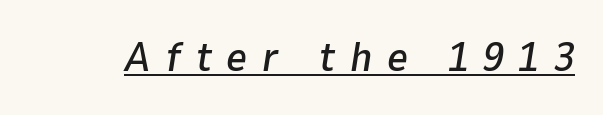
Q: Is the text italic (slanted)? A: Yes, it leans right by about 9 degrees.
Q: Is the text underlined? A: Yes.
Q: Is the spacing between letters normal or unusually wide? A: Unusually wide.
Q: Width (condensed, normal, or wide)? A: Normal.
Q: Stroke contrast? A: Low.
Q: x-height? A: Medium.
Q: Monospaced? A: No.
